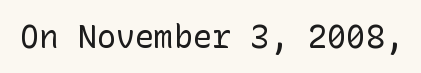
The axis of the letterforms is exactly vertical. Standard letterfit; no display-style spreading of the glyphs. Nope, no serifs anywhere on these letters. Anything drawn beneath the words? Only blank space. Heaviness? Minimal to ordinary, like unemphasized prose.
